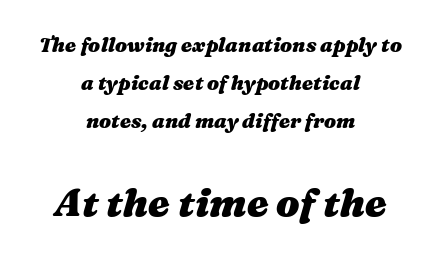
Q: Is the text bold? A: Yes.
Q: Is the text italic (slanted)? A: Yes, it leans right by about 16 degrees.
Q: Is the text underlined? A: No.
Q: How is the paragraph aligned? A: Centered.
Q: Is the spacing between letters normal or unusually wide? A: Normal.
Q: Is the spacing between lines tight, normal or loose? A: Loose.
Q: Which block of text is set in a larger size, the first (top) or the second (bottom)? A: The second (bottom) one.
Q: Width (condensed, normal, or wide)? A: Wide.
Q: Stroke contrast? A: Medium.
Q: x-height? A: Medium.
Q: Monospaced? A: No.
